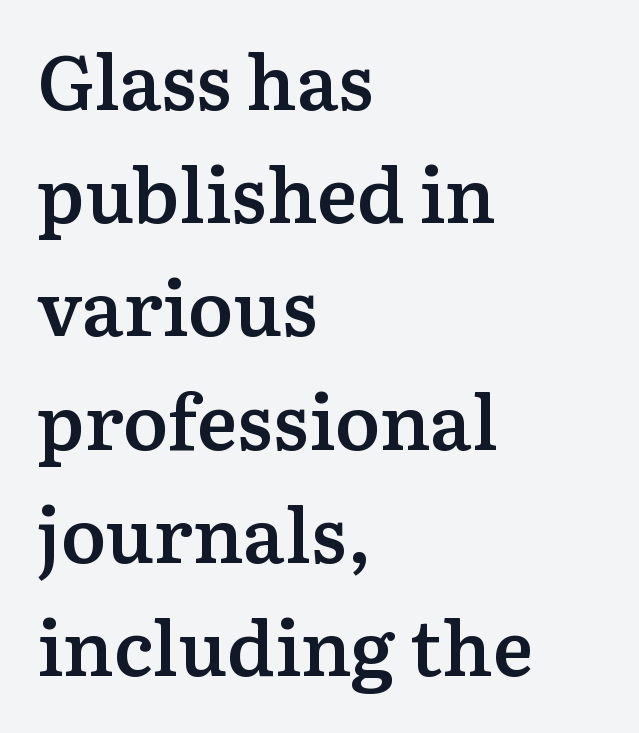
The image shows 76 px semibold serif type, upright; set left-aligned, normal line spacing (1.49x), normal letter spacing, not underlined; medium stroke contrast and a medium x-height.
